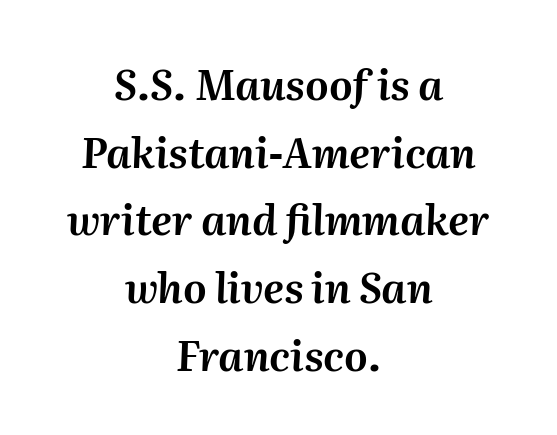
A clean baseline with only descenders dipping below it. Designer's note — italics engaged. Line starts and ends both wander, symmetrically. Is this a fixed-width face? No — the glyphs have proportional, varying widths. Vertical spacing — default.
